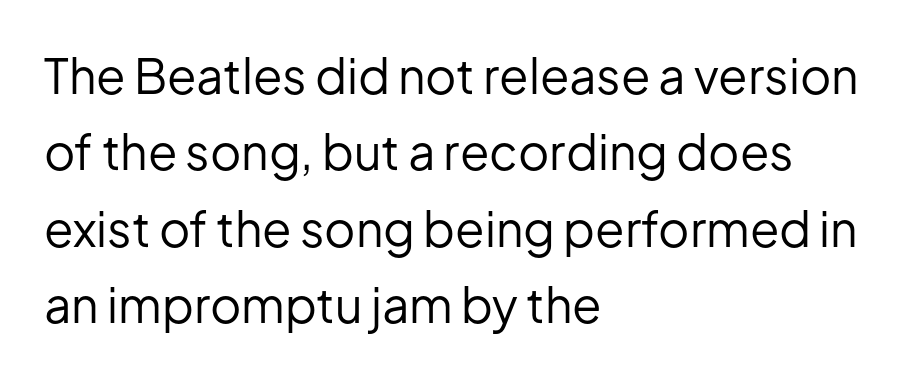
The typeface has the unassuming heft of standard copy or less. No extra tracking has been applied to these lines. This sample keeps an unexceptional amount of space between lines. Typeset ragged right — the left edge is the straight one.
